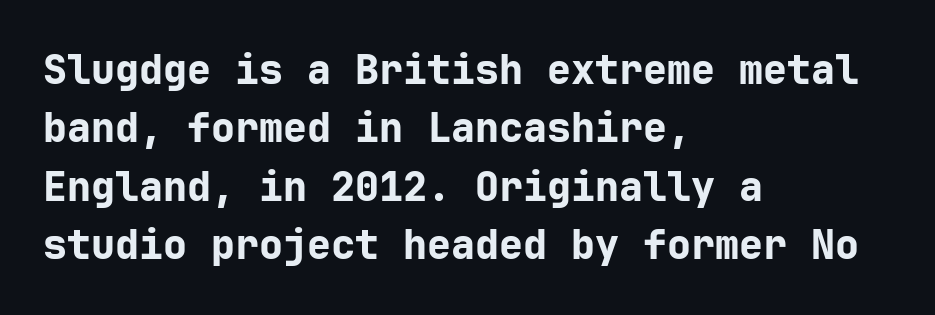
The image shows 40 px bold sans-serif type, upright; set left-aligned, normal line spacing (1.46x), normal letter spacing, not underlined; low stroke contrast and a medium x-height.
